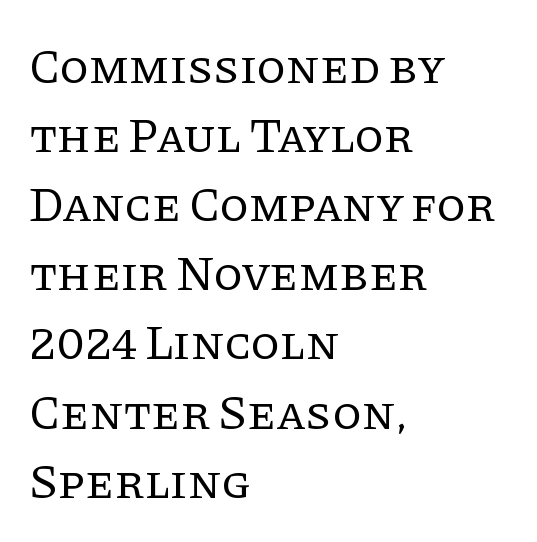
The image shows 48 px regular-weight serif type, upright; set left-aligned, normal line spacing (1.44x), normal letter spacing, not underlined; low stroke contrast and a large x-height.
